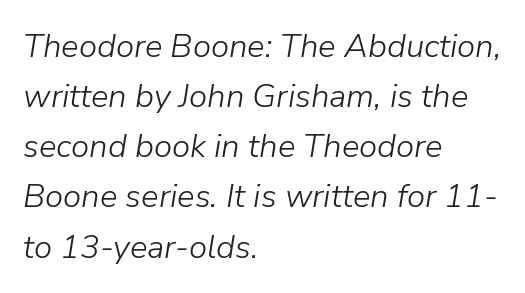
The image shows 33 px light type, italic (leaning right); set left-aligned, normal line spacing (1.52x), normal letter spacing, not underlined; low stroke contrast and a medium x-height.
